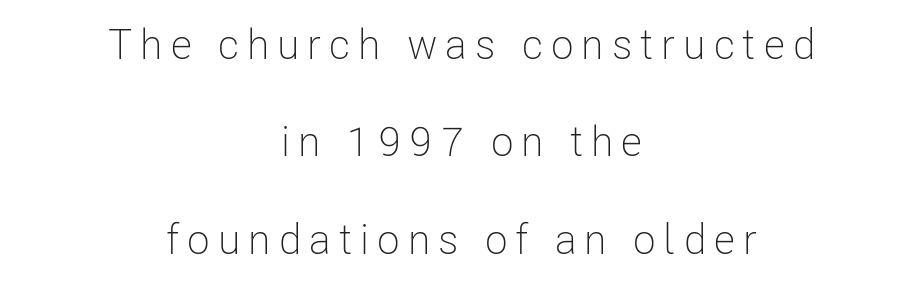
Do the characters align in a grid? No, the font is proportional. Quick note: underline off. The text was rendered using a sans face with plain stroke endings. The leading is generous, giving the passage an open texture. Posture: straight, roman, zero tilt.
